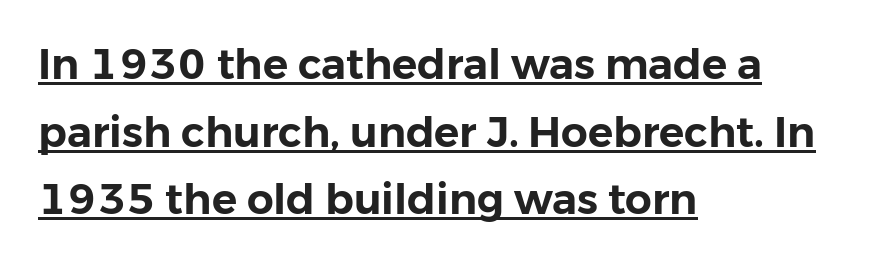
A typesetter would call this zero additional tracking. Emphasis is given by a line drawn under the lettering. Observe the absence of serifs on each vertical stroke in this sample. Notice how the passage keeps a crisp vertical edge on the left only.
